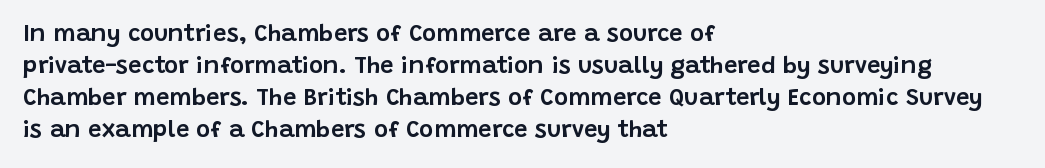
The image shows 24 px text type, upright; set left-aligned, normal line spacing (1.34x), normal letter spacing, not underlined.
